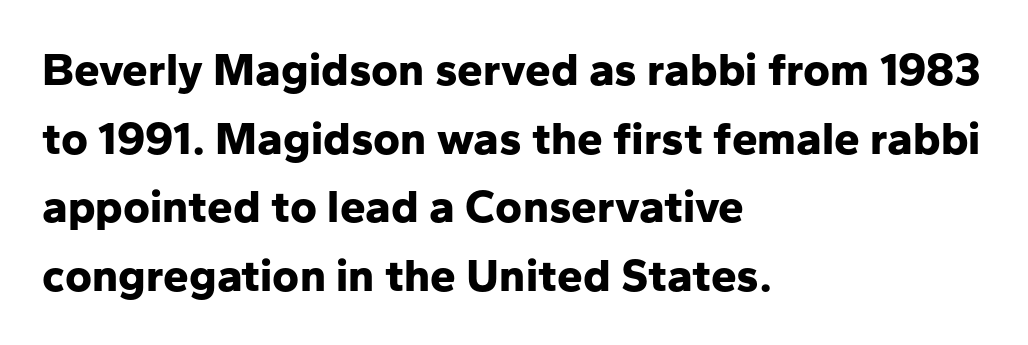
Q: Is the text bold? A: Yes.
Q: Is the text italic (slanted)? A: No, it is upright.
Q: Is the typeface a serif or a sans-serif typeface? A: Sans-serif.
Q: Is the text underlined? A: No.
Q: How is the paragraph aligned? A: Left-aligned.
Q: Is the spacing between letters normal or unusually wide? A: Normal.
Q: Is the spacing between lines tight, normal or loose? A: Normal.
Q: Width (condensed, normal, or wide)? A: Normal.
Q: Stroke contrast? A: Low.
Q: x-height? A: Medium.
Q: Monospaced? A: No.
